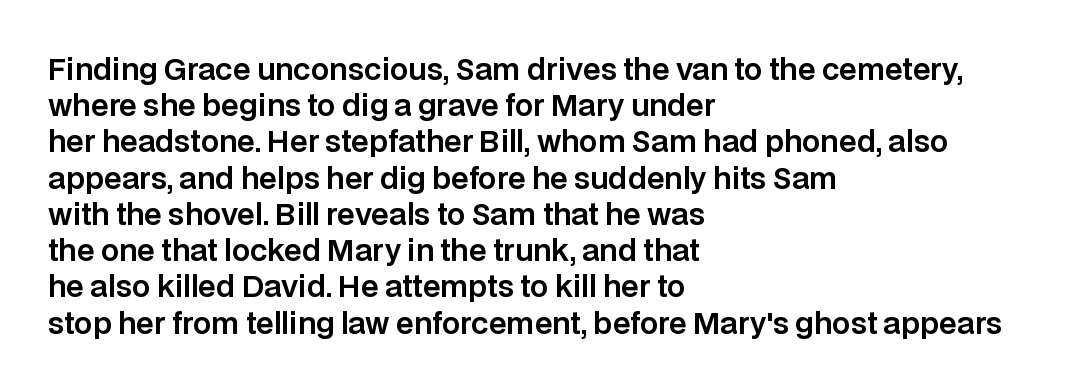
{"serif": "no", "italic": "no", "width": "normal", "stroke_contrast": "low", "x_height": "large", "monospaced": "no", "underline": "no", "align": "left", "line_spacing": "normal", "line_spacing_ratio": 1.25, "letter_spacing": "normal", "letter_spacing_em": 0.0, "glyph_px": 29}
